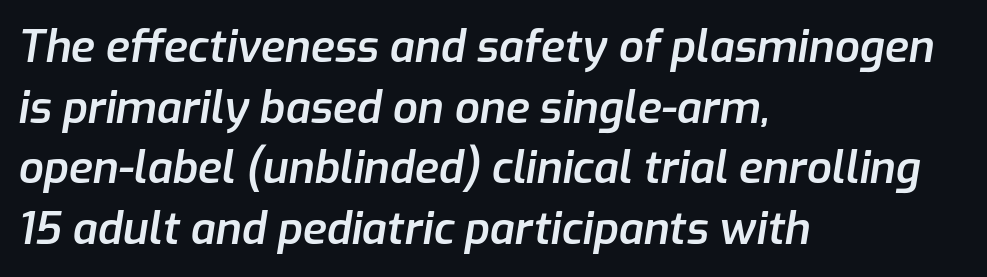
The image shows 44 px semibold type, italic (leaning right); set left-aligned, normal line spacing (1.38x), normal letter spacing, not underlined; low stroke contrast and a medium x-height.
